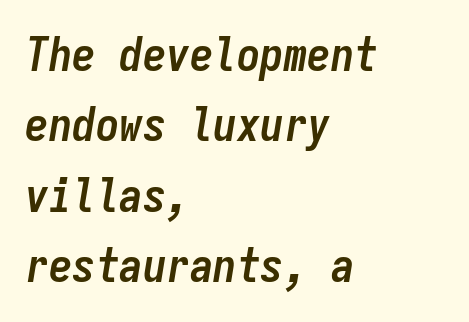
{"italic": "yes", "lean": "right", "slant_degrees": 9, "bold": "yes", "weight": "semibold", "width": "condensed", "stroke_contrast": "low", "x_height": "medium", "monospaced": "yes", "underline": "no", "align": "left", "line_spacing": "normal", "line_spacing_ratio": 1.5, "letter_spacing": "normal", "letter_spacing_em": 0.0, "glyph_px": 47}
